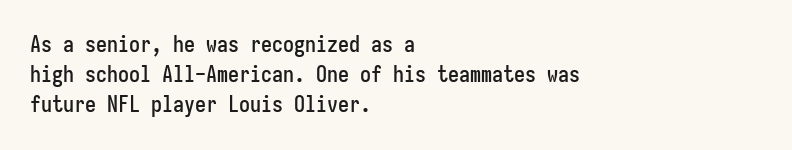
Q: Is the text italic (slanted)? A: No, it is upright.
Q: Is the text underlined? A: No.
Q: How is the paragraph aligned? A: Left-aligned.
Q: Is the spacing between letters normal or unusually wide? A: Normal.
Q: Is the spacing between lines tight, normal or loose? A: Normal.
